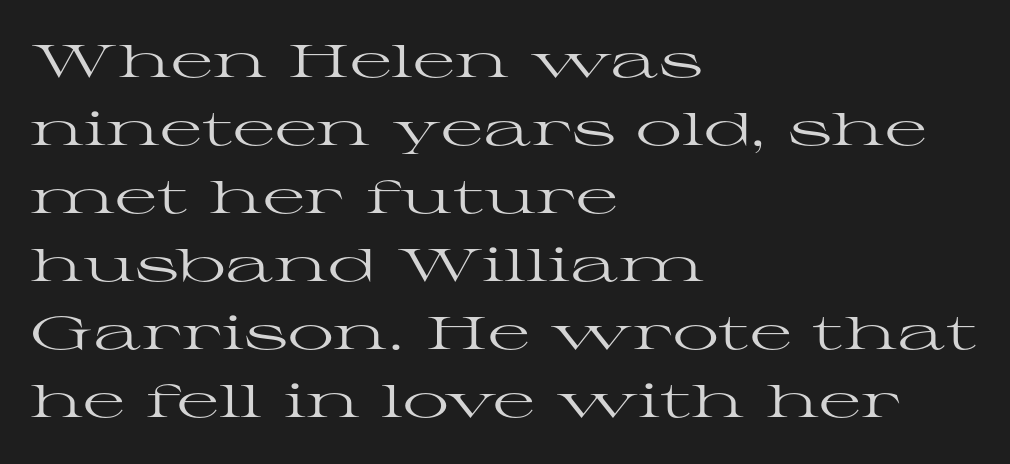
Q: Is the text bold? A: No.
Q: Is the text italic (slanted)? A: No, it is upright.
Q: Is the typeface a serif or a sans-serif typeface? A: Serif.
Q: Is the text underlined? A: No.
Q: How is the paragraph aligned? A: Left-aligned.
Q: Is the spacing between letters normal or unusually wide? A: Normal.
Q: Is the spacing between lines tight, normal or loose? A: Normal.
Q: Width (condensed, normal, or wide)? A: Wide.
Q: Stroke contrast? A: High.
Q: x-height? A: Medium.
Q: Monospaced? A: No.
